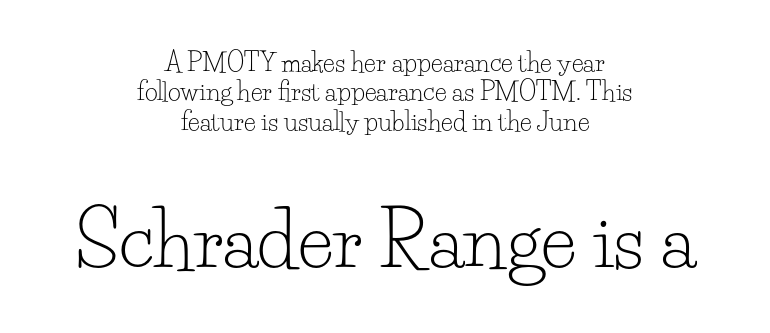
{"serif": "yes", "italic": "no", "bold": "no", "weight": "light", "width": "normal", "stroke_contrast": "low", "x_height": "small", "monospaced": "no", "underline": "no", "align": "center", "line_spacing_ratio": 1.18, "letter_spacing": "normal", "letter_spacing_em": 0.0, "larger_block": "second", "size_ratio": 3.0, "glyph_px": 75}
